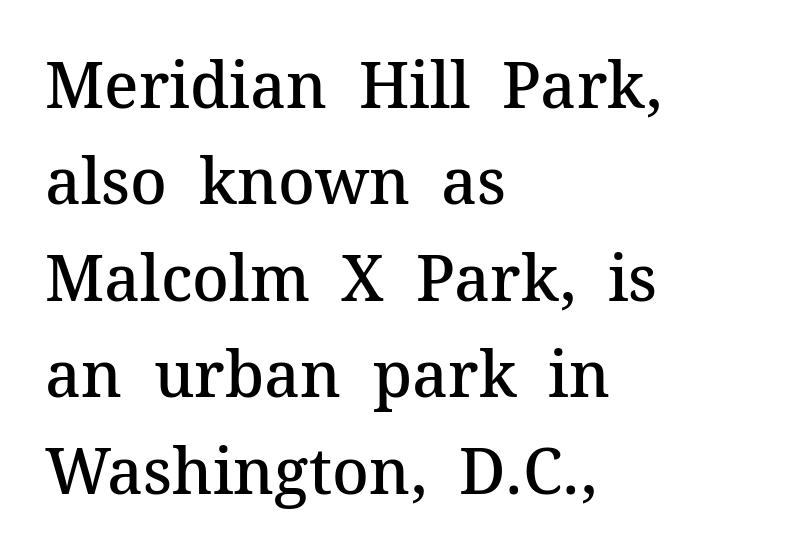
The image shows 63 px semibold serif type, upright; set left-aligned, normal line spacing (1.53x), normal letter spacing, not underlined; medium stroke contrast and a medium x-height.
